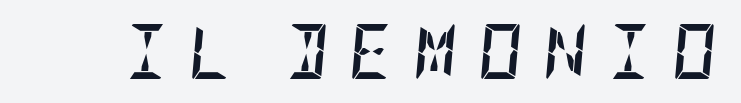
{"italic": "yes", "lean": "right", "slant_degrees": 5, "bold": "yes", "weight": "semibold", "width": "condensed", "stroke_contrast": "low", "x_height": "large", "underline": "no", "letter_spacing": "wide", "letter_spacing_em": 0.36, "glyph_px": 55}
